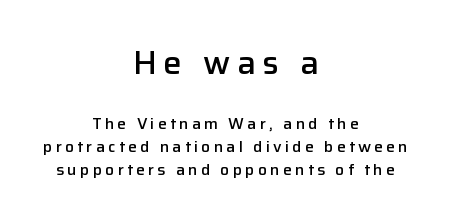
Is the type bold? Partly — it's a semibold, heavier than regular but not fully bold. Each row of text sits above clean, open space. The type is letterspaced generously, with wide tracking. The designer left line spacing at the default.
